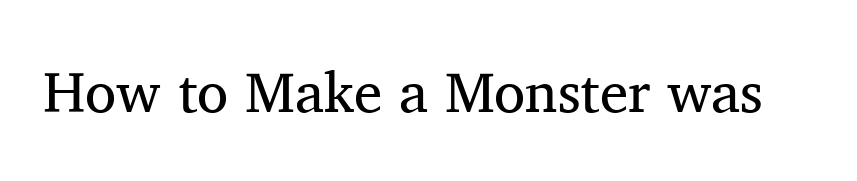
The image shows 57 px regular-weight serif type, upright; set normal letter spacing, not underlined; medium stroke contrast and a medium x-height.
